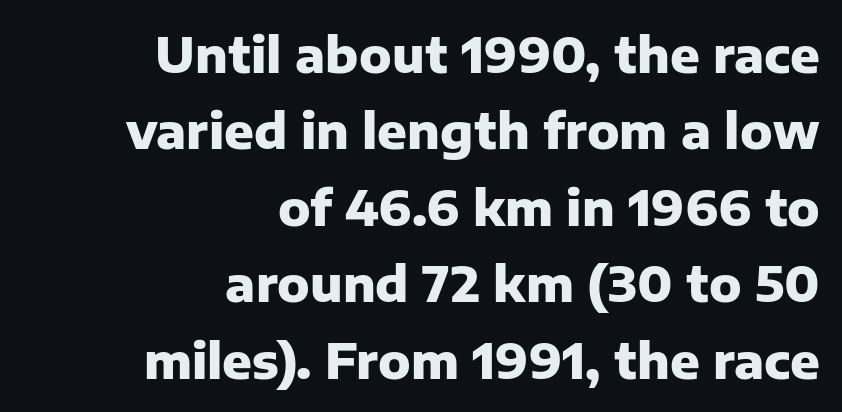
Q: Is the text bold? A: Yes.
Q: Is the text italic (slanted)? A: No, it is upright.
Q: Is the typeface a serif or a sans-serif typeface? A: Sans-serif.
Q: Is the text underlined? A: No.
Q: How is the paragraph aligned? A: Right-aligned.
Q: Is the spacing between letters normal or unusually wide? A: Normal.
Q: Is the spacing between lines tight, normal or loose? A: Normal.
Q: Width (condensed, normal, or wide)? A: Normal.
Q: Stroke contrast? A: Low.
Q: x-height? A: Medium.
Q: Monospaced? A: No.
